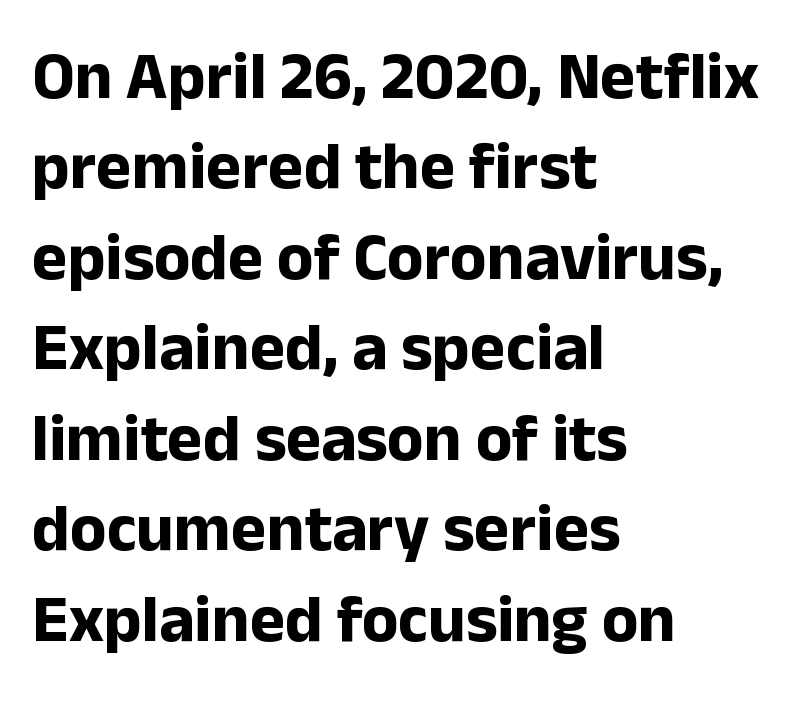
The image shows 67 px bold sans-serif type, upright; set left-aligned, normal line spacing (1.35x), normal letter spacing, not underlined; low stroke contrast and a medium x-height.
